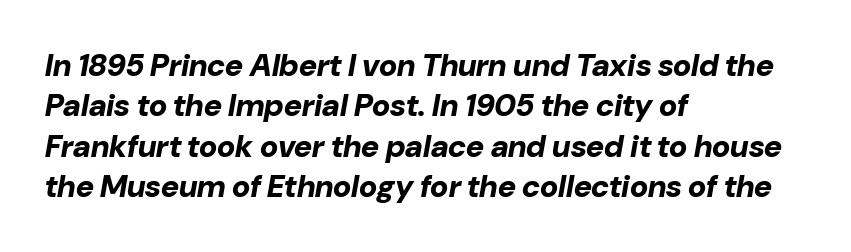
The image shows 31 px bold type, italic (leaning right); set left-aligned, normal line spacing (1.3x), normal letter spacing, not underlined; low stroke contrast and a medium x-height.
